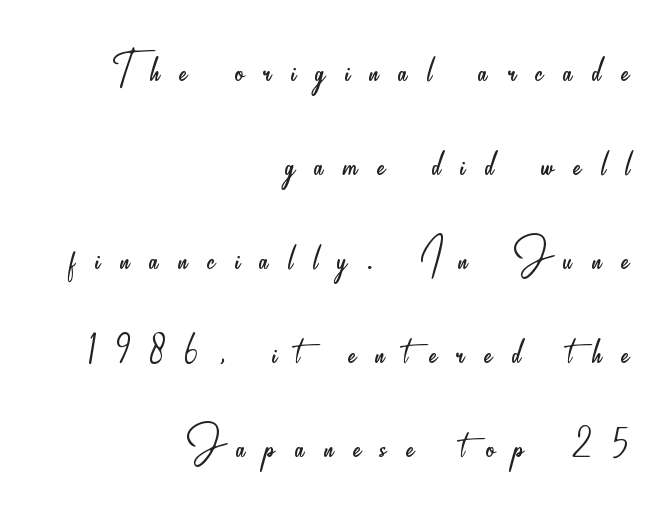
The image shows 55 px light, condensed sans-serif type; set right-aligned, line spacing 1.71x, unusually wide letter spacing (+0.36 em), not underlined; low stroke contrast and a small x-height.
